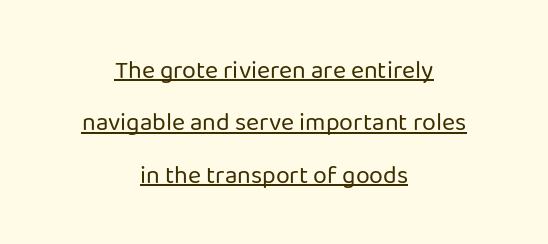
Q: Is the text bold? A: No.
Q: Is the text italic (slanted)? A: No, it is upright.
Q: Is the text underlined? A: Yes.
Q: How is the paragraph aligned? A: Centered.
Q: Is the spacing between letters normal or unusually wide? A: Normal.
Q: Is the spacing between lines tight, normal or loose? A: Loose.
